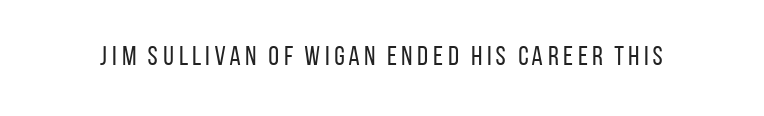
The image shows 27 px text type, upright; set not underlined.
